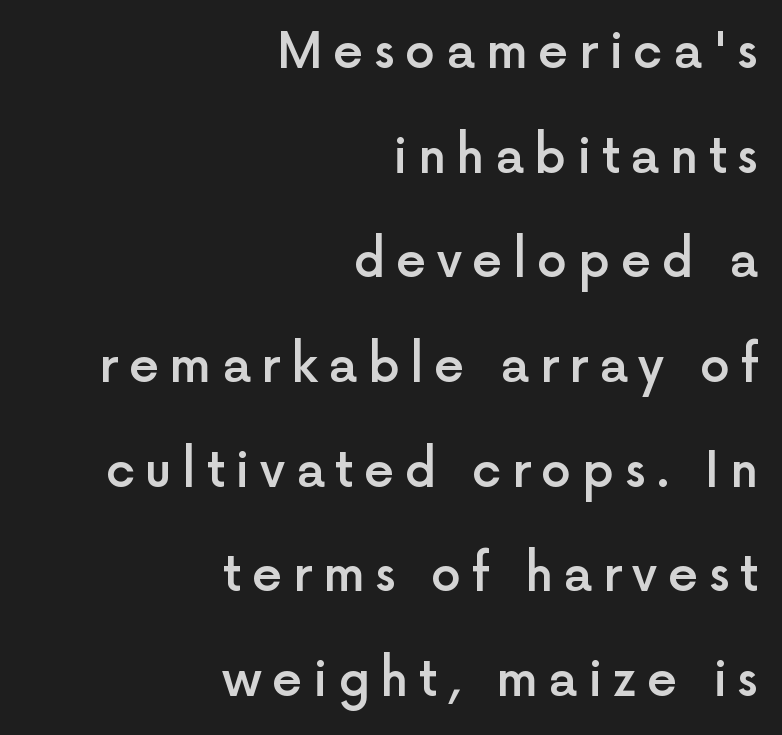
The image shows 48 px semibold sans-serif type, upright; set right-aligned, loose line spacing (2.18x), unusually wide letter spacing (+0.22 em), not underlined; a medium x-height.
